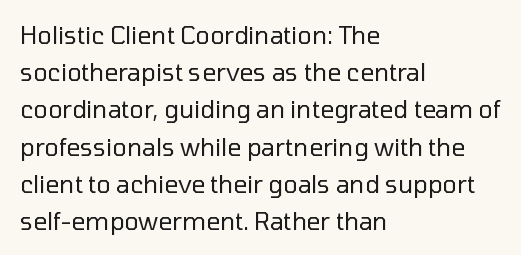
The image shows 24 px text type, upright; set left-aligned, normal line spacing (1.55x), normal letter spacing, not underlined.
